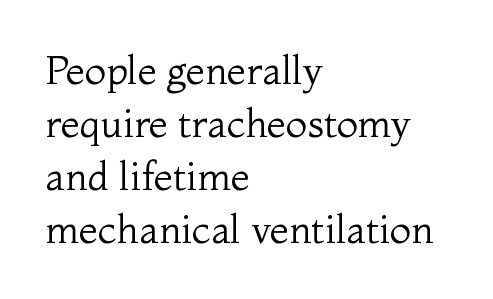
Leading matches the norm, producing a regular column. Weight: regular or lighter. Proportional: the letters do not fall into vertical columns. Letterform terminals end in serifs throughout the passage.
